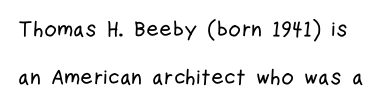
A typesetter would call this leading open, well beyond the default. The words here are not underlined. In terms of posture, this sample is upright. Observe the ordinary spacing: letters are neighbours, not strangers.
